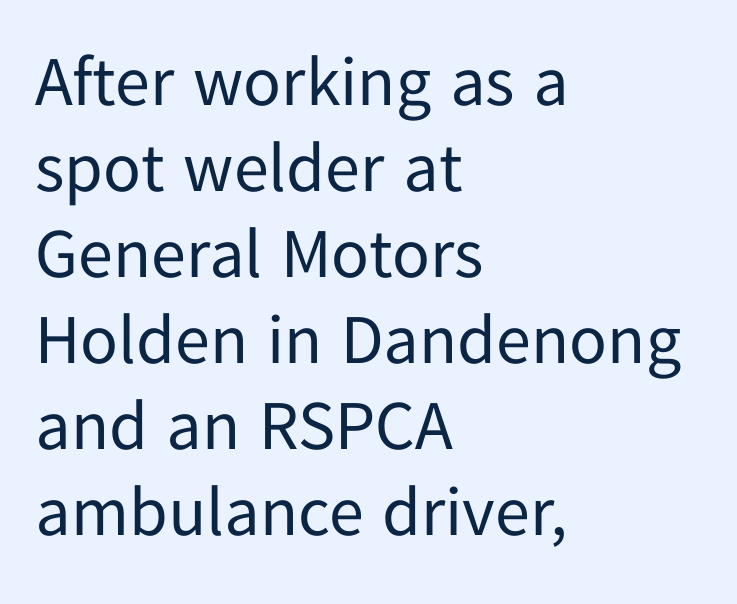
Q: Is the text bold? A: No.
Q: Is the text italic (slanted)? A: No, it is upright.
Q: Is the typeface a serif or a sans-serif typeface? A: Sans-serif.
Q: Is the text underlined? A: No.
Q: How is the paragraph aligned? A: Left-aligned.
Q: Is the spacing between letters normal or unusually wide? A: Normal.
Q: Width (condensed, normal, or wide)? A: Normal.
Q: Stroke contrast? A: Low.
Q: x-height? A: Medium.
Q: Monospaced? A: No.
